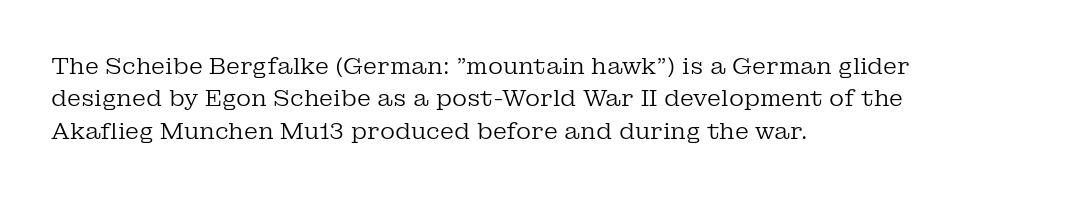
{"italic": "no", "bold": "no", "underline": "no", "align": "left", "line_spacing": "normal", "line_spacing_ratio": 1.41, "letter_spacing": "normal", "letter_spacing_em": 0.0, "glyph_px": 23}
